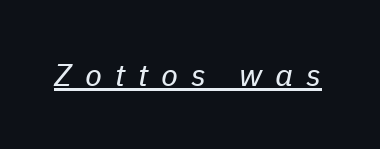
{"italic": "yes", "lean": "right", "slant_degrees": 11, "bold": "no", "weight": "regular", "width": "normal", "stroke_contrast": "low", "x_height": "medium", "monospaced": "no", "underline": "yes", "letter_spacing": "wide", "letter_spacing_em": 0.42, "glyph_px": 31}
